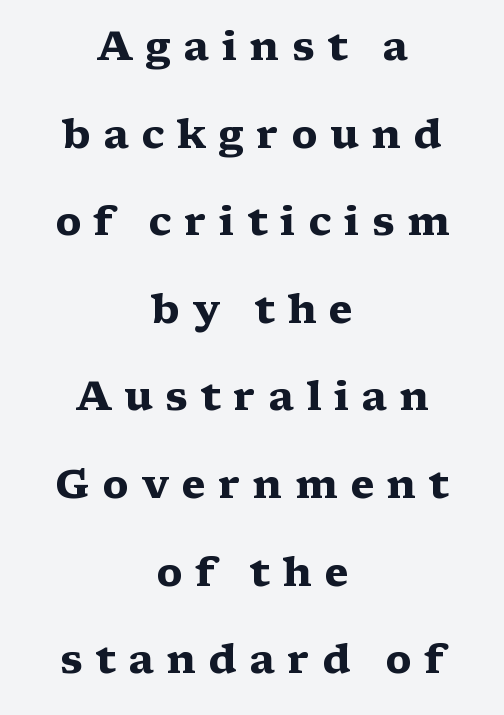
The letters stand upright; this is a roman face. Clear beneath every line of the passage. Caption: bold face, heavy strokes. The horizontal fit of the characters is loose and conspicuously gappy.
